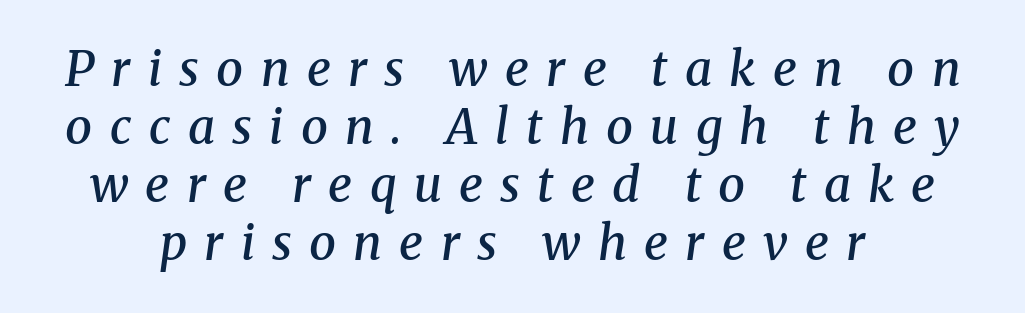
Caption: semibold face, moderately heavy strokes. Underlining? Definitely not there. Horizontally, the lines are justified to the midpoint only. The typography opts for an oblique posture over an upright one. Tracking here is generous; glyphs stand well apart from one another. Looks like regular typesetting: each glyph gets only the width it needs.
